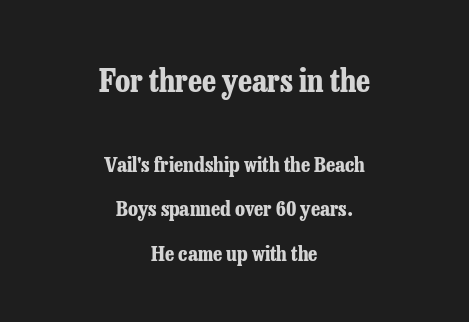
Visually the block forms a symmetrical silhouette, jagged on both flanks. Unlike italic type, these characters show no tilt at all. Look at the stroke-to-counter ratio: heavy, a bold. Each word holds together tightly as a unit, with standard inter-letter gaps. Here the designer chose a conventional face with non-uniform glyph widths. Lines of text with bare space underneath.
